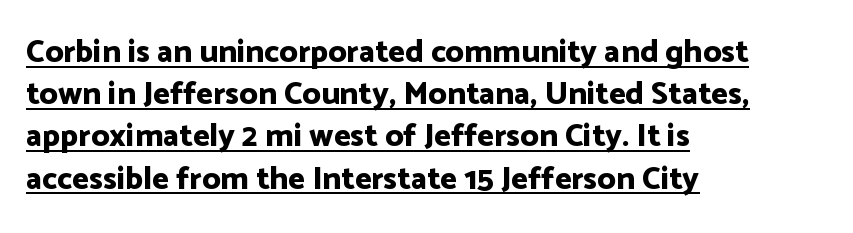
Underline: present. Successive baselines arrive at the customary interval. Here the glyphs are tracked normally, forming tight word shapes. These lines stack with their left ends in a neat column. This sample has the flowing, uneven cadence of proportional lettering. I'd describe the lettering as bold — thick and assertive.
